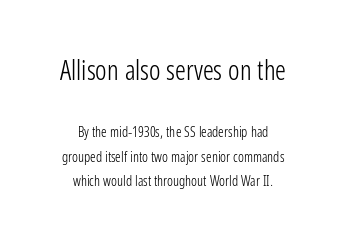
The image shows 27 px text type, upright; set centered, line spacing 1.78x, normal letter spacing, not underlined; the first (top) block is 1.93x larger.
